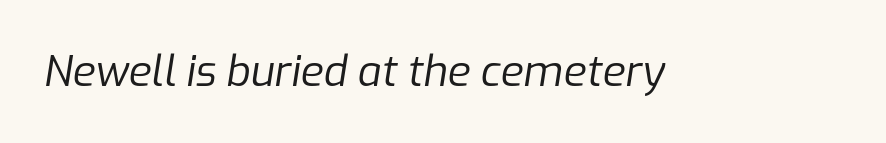
{"italic": "yes", "lean": "right", "slant_degrees": 9, "bold": "no", "weight": "regular", "width": "normal", "stroke_contrast": "low", "x_height": "medium", "monospaced": "no", "underline": "no", "letter_spacing": "normal", "letter_spacing_em": 0.0, "glyph_px": 42}
